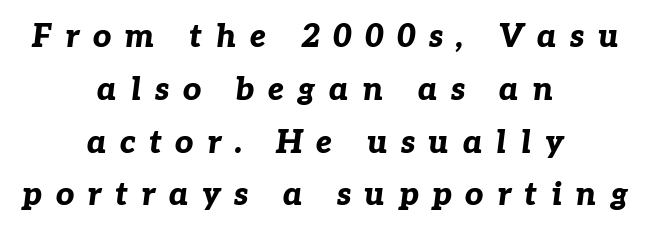
The image shows 32 px bold type, italic (leaning right); set centered, normal line spacing (1.65x), unusually wide letter spacing (+0.42 em), not underlined; low stroke contrast and a medium x-height.
